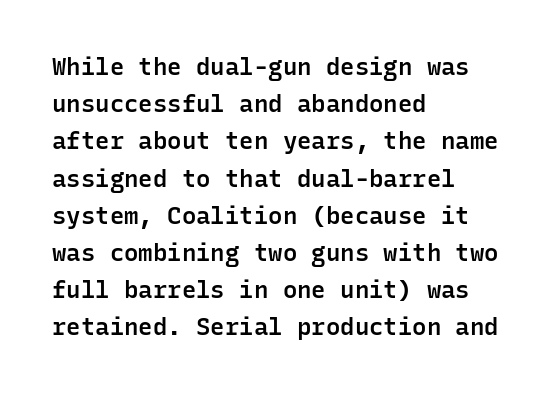
If you measured baseline to baseline, you'd find a middling distance. Summary of weight: moderately heavy, a semibold. Horizontal alignment here is leftward, the default for most running prose. Beneath every word, the page is bare.
